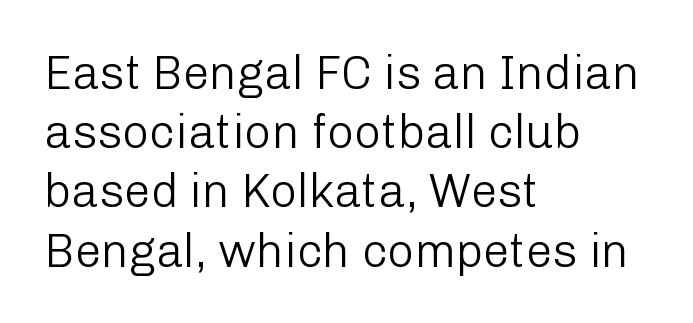
The image shows 47 px light sans-serif type, upright; set left-aligned, normal line spacing (1.26x), normal letter spacing, not underlined; low stroke contrast and a medium x-height.
